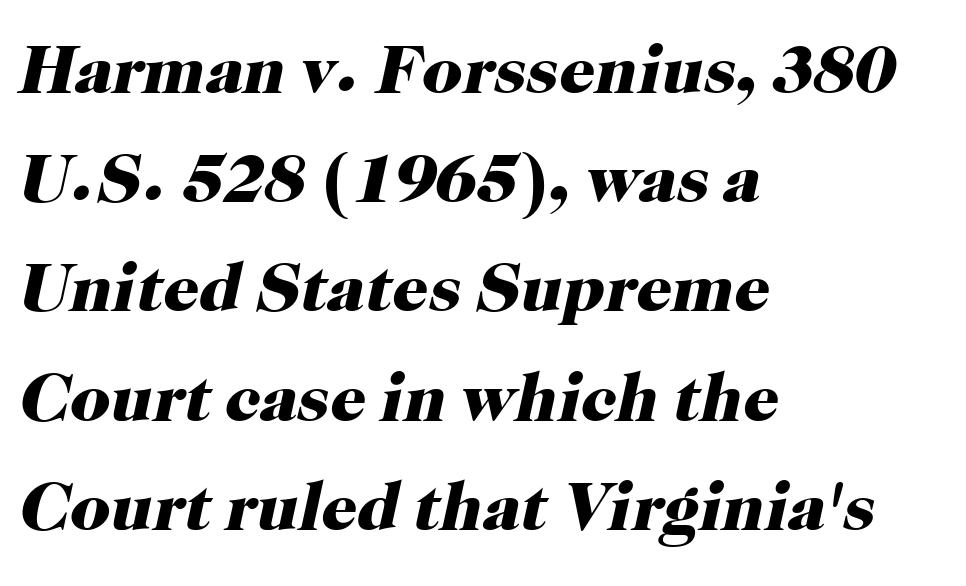
Q: Is the text bold? A: Yes.
Q: Is the text italic (slanted)? A: Yes, it leans right by about 12 degrees.
Q: Is the typeface a serif or a sans-serif typeface? A: Serif.
Q: Is the text underlined? A: No.
Q: How is the paragraph aligned? A: Left-aligned.
Q: Is the spacing between letters normal or unusually wide? A: Normal.
Q: Is the spacing between lines tight, normal or loose? A: Normal.
Q: Width (condensed, normal, or wide)? A: Normal.
Q: Stroke contrast? A: High.
Q: x-height? A: Medium.
Q: Monospaced? A: No.
